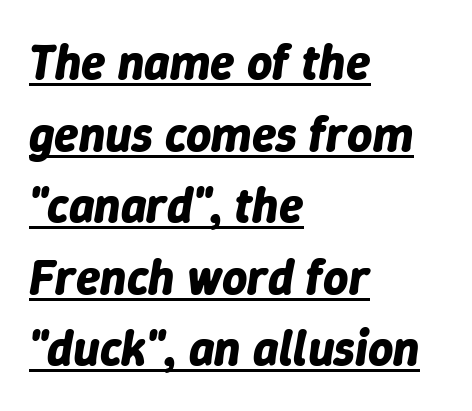
Q: Is the text bold? A: Yes.
Q: Is the text italic (slanted)? A: Yes, it leans right by about 9 degrees.
Q: Is the text underlined? A: Yes.
Q: How is the paragraph aligned? A: Left-aligned.
Q: Is the spacing between letters normal or unusually wide? A: Normal.
Q: Is the spacing between lines tight, normal or loose? A: Normal.
Q: Width (condensed, normal, or wide)? A: Normal.
Q: Stroke contrast? A: Low.
Q: x-height? A: Medium.
Q: Monospaced? A: No.
